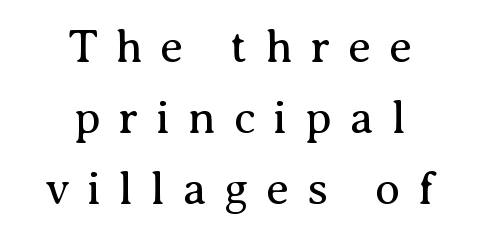
The image shows 46 px regular-weight serif type, upright; set centered, normal line spacing (1.54x), unusually wide letter spacing (+0.39 em), not underlined; medium stroke contrast and a medium x-height.
